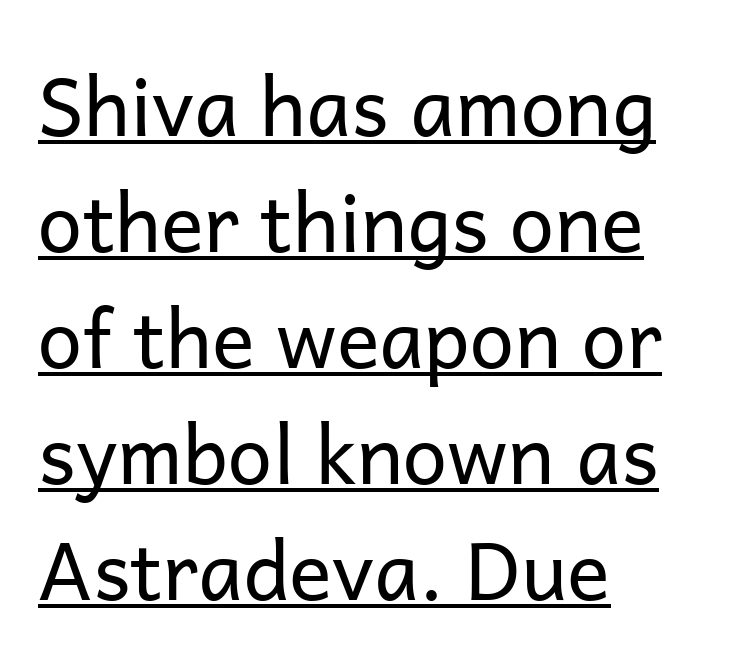
The image shows 80 px regular-weight sans-serif type, upright; set left-aligned, normal line spacing (1.45x), normal letter spacing, underlined; low stroke contrast and a medium x-height.
